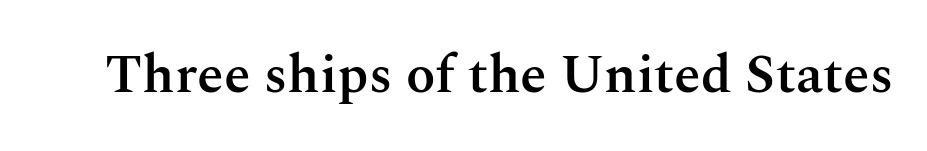
Q: Is the text bold? A: Semi-bold.
Q: Is the text italic (slanted)? A: No, it is upright.
Q: Is the typeface a serif or a sans-serif typeface? A: Serif.
Q: Is the text underlined? A: No.
Q: Is the spacing between letters normal or unusually wide? A: Normal.
Q: Width (condensed, normal, or wide)? A: Normal.
Q: Stroke contrast? A: Medium.
Q: x-height? A: Medium.
Q: Monospaced? A: No.
